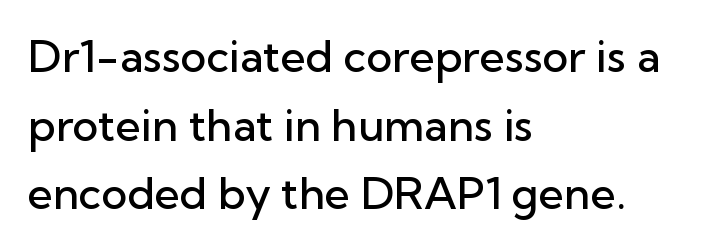
Q: Is the text bold? A: Semi-bold.
Q: Is the text italic (slanted)? A: No, it is upright.
Q: Is the typeface a serif or a sans-serif typeface? A: Sans-serif.
Q: Is the text underlined? A: No.
Q: How is the paragraph aligned? A: Left-aligned.
Q: Is the spacing between letters normal or unusually wide? A: Normal.
Q: Is the spacing between lines tight, normal or loose? A: Normal.
Q: Width (condensed, normal, or wide)? A: Normal.
Q: Stroke contrast? A: Low.
Q: x-height? A: Medium.
Q: Monospaced? A: No.
